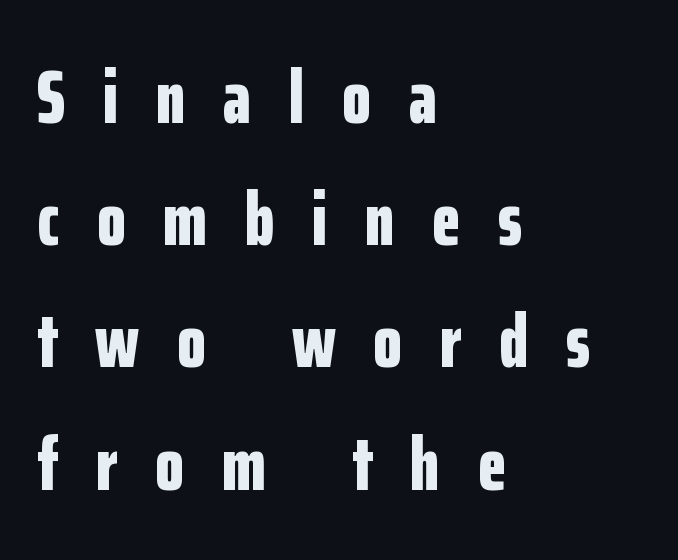
{"serif": "no", "italic": "no", "bold": "yes", "weight": "bold", "width": "condensed", "stroke_contrast": "low", "x_height": "medium", "monospaced": "no", "underline": "no", "align": "left", "line_spacing": "normal", "line_spacing_ratio": 1.63, "letter_spacing": "wide", "letter_spacing_em": 0.5, "glyph_px": 75}
